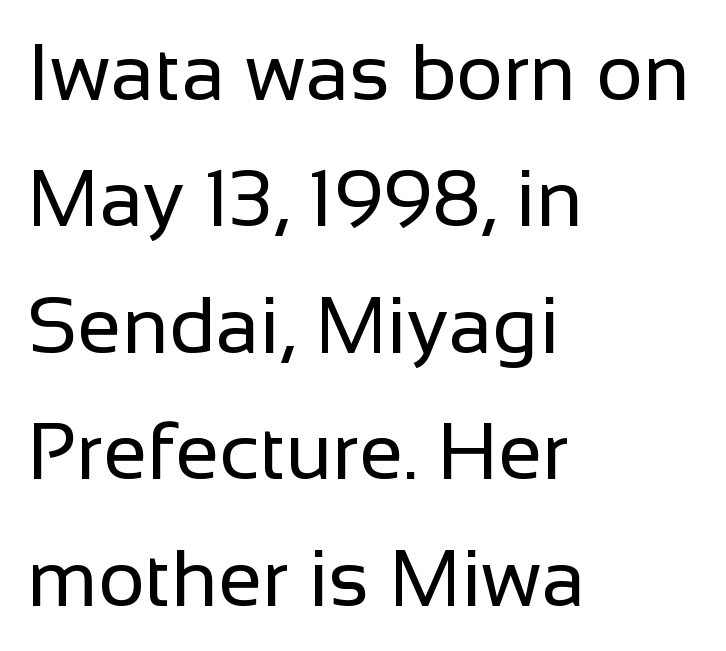
Honestly, the letter spacing is just normal — you wouldn't notice it. The typeface chosen for these lines omits serifs. A roman cut, with each character standing at attention. Looks like regular typesetting: each glyph gets only the width it needs. All the whitespace from short lines collects on the right. Type without underlining.
